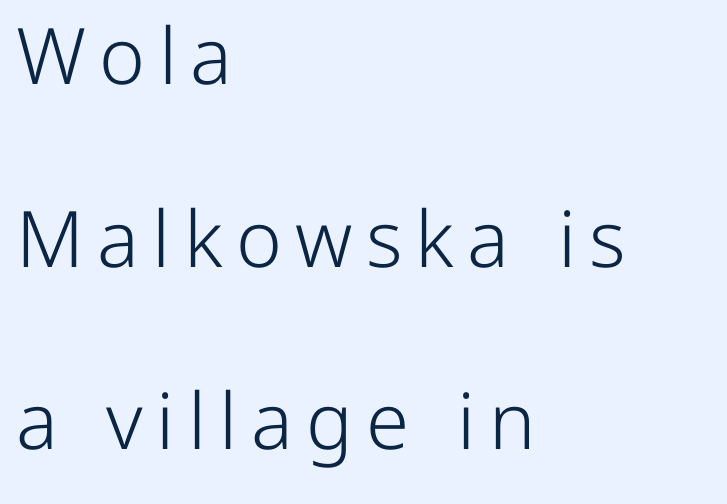
Compared with a centered layout, this one pins lines to the left instead. A clean baseline with only descenders dipping below it. Airy leading. The strokes are not fattened; the text isn't bold. Here the designer chose a conventional face with non-uniform glyph widths. Ordinary non-slanted type is in use.
